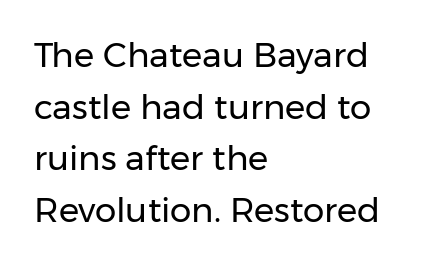
{"serif": "no", "italic": "no", "bold": "no", "weight": "regular", "width": "normal", "stroke_contrast": "low", "x_height": "medium", "monospaced": "no", "underline": "no", "align": "left", "line_spacing": "normal", "line_spacing_ratio": 1.52, "letter_spacing": "normal", "letter_spacing_em": 0.0, "glyph_px": 34}
